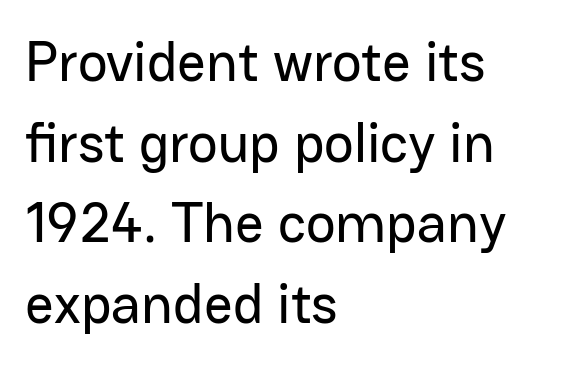
Q: Is the text italic (slanted)? A: No, it is upright.
Q: Is the typeface a serif or a sans-serif typeface? A: Sans-serif.
Q: Is the text underlined? A: No.
Q: How is the paragraph aligned? A: Left-aligned.
Q: Is the spacing between letters normal or unusually wide? A: Normal.
Q: Is the spacing between lines tight, normal or loose? A: Normal.
Q: Width (condensed, normal, or wide)? A: Normal.
Q: Stroke contrast? A: Low.
Q: x-height? A: Medium.
Q: Monospaced? A: No.
